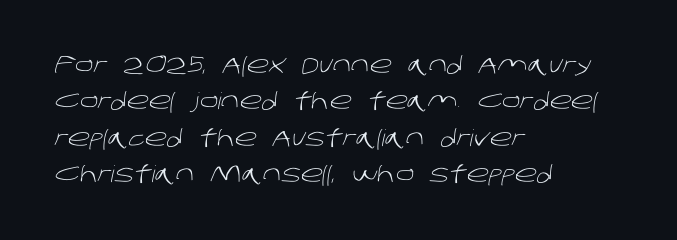
The image shows 23 px text type; set left-aligned, normal line spacing (1.58x), normal letter spacing, not underlined.
